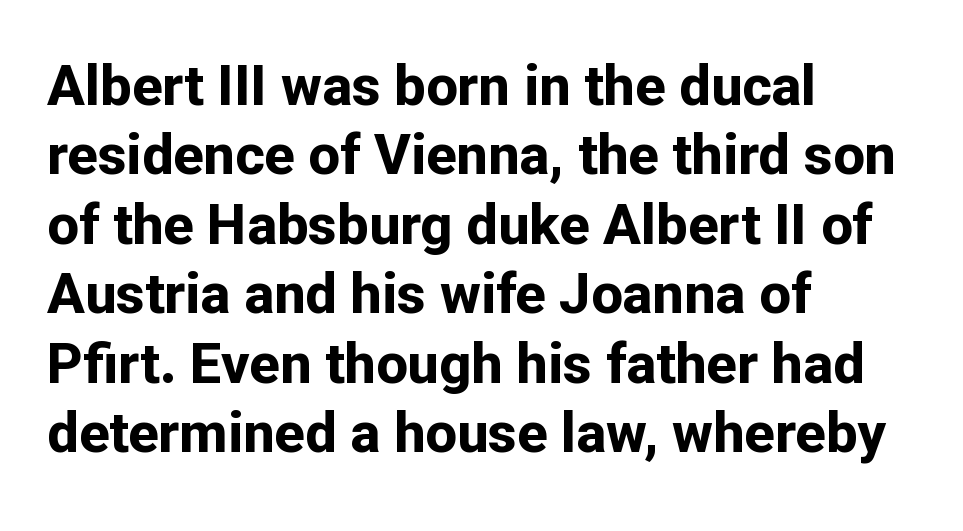
Q: Is the text bold? A: Yes.
Q: Is the text italic (slanted)? A: No, it is upright.
Q: Is the typeface a serif or a sans-serif typeface? A: Sans-serif.
Q: Is the text underlined? A: No.
Q: How is the paragraph aligned? A: Left-aligned.
Q: Is the spacing between letters normal or unusually wide? A: Normal.
Q: Width (condensed, normal, or wide)? A: Normal.
Q: Stroke contrast? A: Low.
Q: x-height? A: Medium.
Q: Monospaced? A: No.
